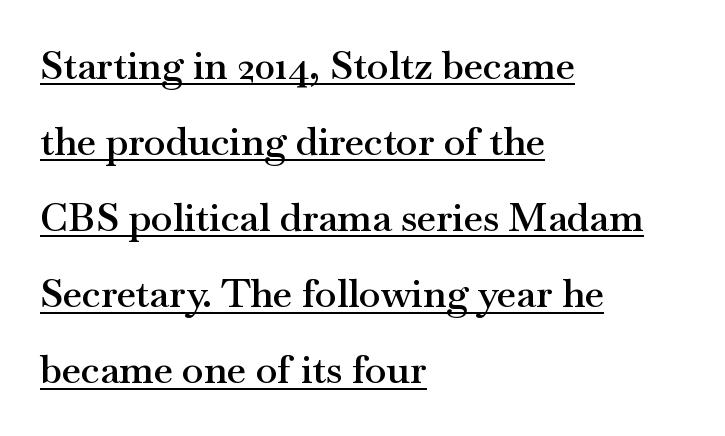
{"serif": "yes", "italic": "no", "bold": "semi", "weight": "semibold", "width": "wide", "stroke_contrast": "medium", "x_height": "small", "monospaced": "no", "underline": "yes", "align": "left", "line_spacing": "loose", "line_spacing_ratio": 1.95, "letter_spacing": "normal", "letter_spacing_em": 0.0, "glyph_px": 39}
